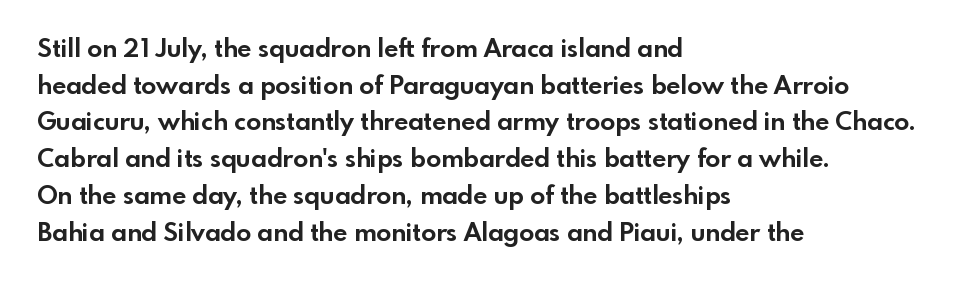
Compared with an ordinary text face, these strokes are far heavier — a full bold. Tall strokes in this sample are plumb rather than angled. Reading down the block, your eye returns to a fixed left position each line. The space directly below the letters is spotless. Leading matches the norm, producing a regular column. The type is set solid horizontally, with unmodified tracking.
